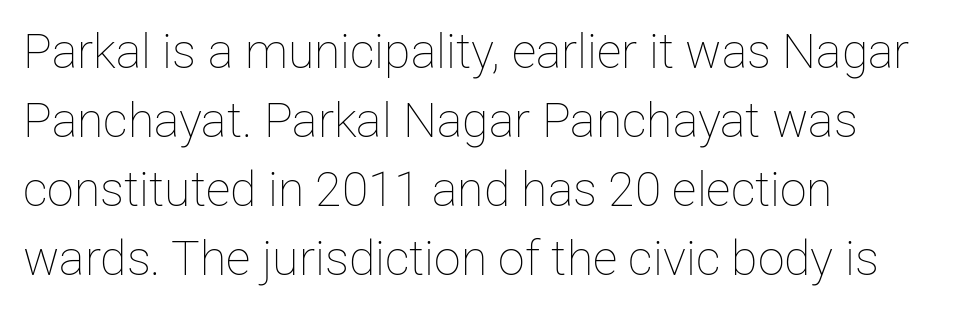
The image shows 48 px thin type, upright; set left-aligned, normal line spacing (1.44x), normal letter spacing, not underlined; low stroke contrast and a medium x-height.
